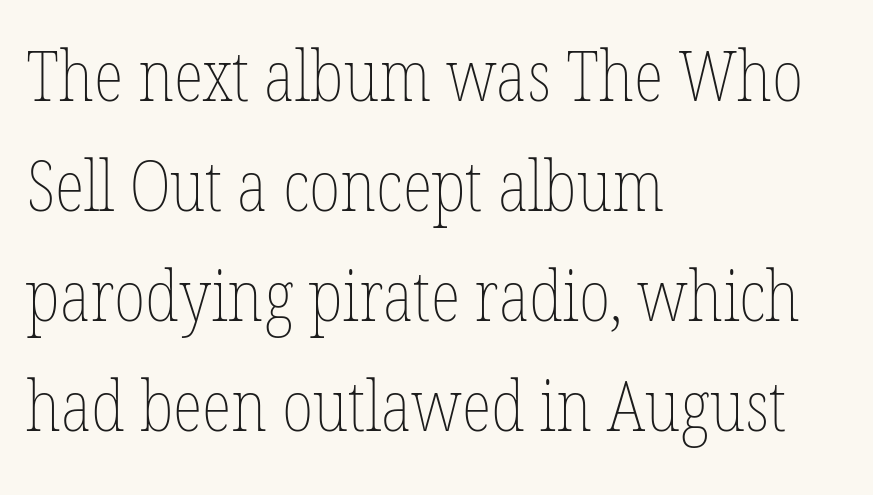
The image shows 70 px thin, condensed type, upright; set left-aligned, normal line spacing (1.57x), normal letter spacing, not underlined; low stroke contrast and a medium x-height.
